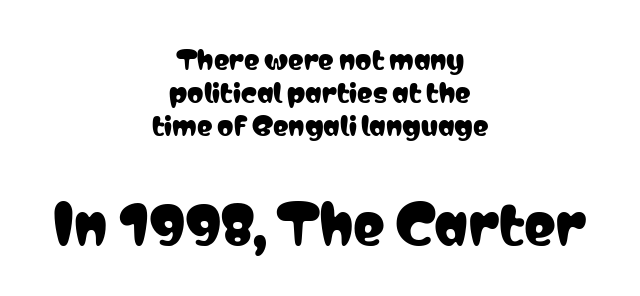
Nothing sits at the stroke ends, so this counts as sans-serif. Honestly, the letter spacing is just normal — you wouldn't notice it. Honestly, the row spacing looks completely unremarkable. The rendering uses natural spacing where letterforms have individual widths. The lettering stays uniformly vertical, giving the passage a roman look. Does the copy run flush right? No — it is centered line by line.
